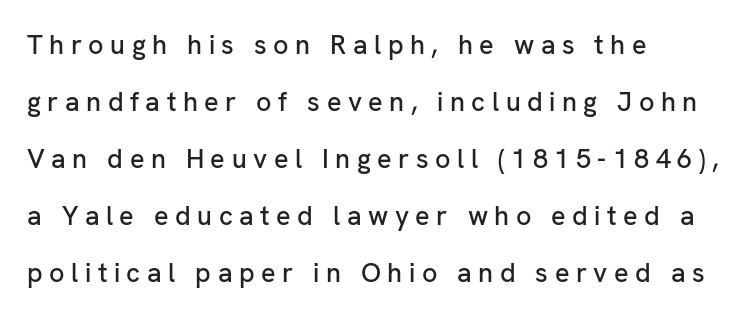
The image shows 27 px text type, upright; set left-aligned, loose line spacing (2.11x), unusually wide letter spacing (+0.24 em), not underlined.
